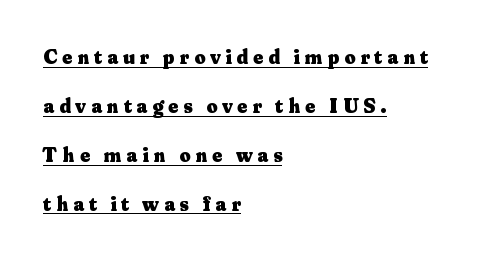
Q: Is the text bold? A: Yes.
Q: Is the text italic (slanted)? A: No, it is upright.
Q: Is the text underlined? A: Yes.
Q: How is the paragraph aligned? A: Left-aligned.
Q: Is the spacing between letters normal or unusually wide? A: Unusually wide.
Q: Is the spacing between lines tight, normal or loose? A: Loose.
